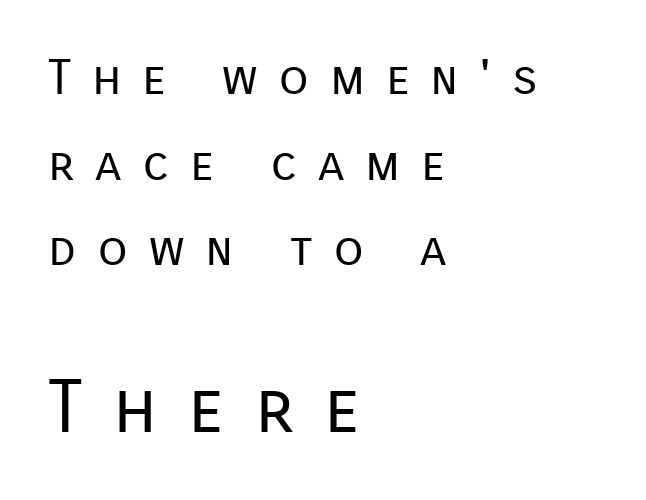
Does the lettering tilt? It doesn't — this is upright. You get the small type first, then a jump to larger type. Nothing sits at the stroke ends, so this counts as sans-serif. Glyph-to-glyph distance is far greater than everyday printed text. Is this a fixed-width face? No — the glyphs have proportional, varying widths.
